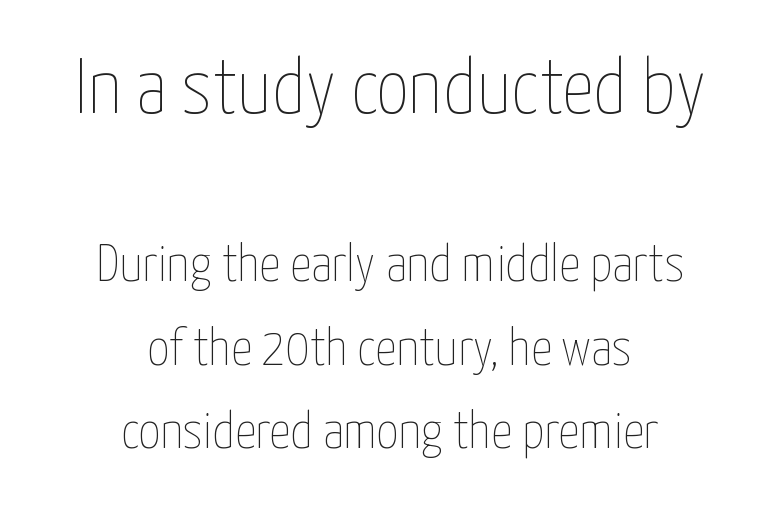
The image shows 79 px thin, condensed type, upright; set centered, normal line spacing (1.58x), normal letter spacing, not underlined; the first (top) block is 1.49x larger; low stroke contrast and a medium x-height.
